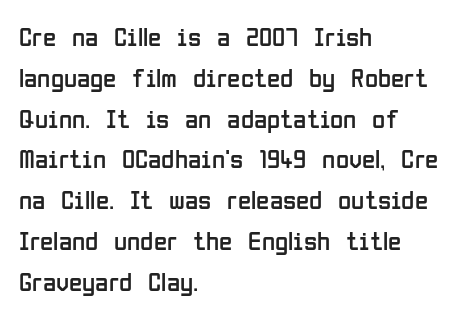
{"italic": "no", "bold": "no", "underline": "no", "align": "left", "line_spacing": "normal", "line_spacing_ratio": 1.51, "letter_spacing": "normal", "letter_spacing_em": 0.0, "glyph_px": 27}
